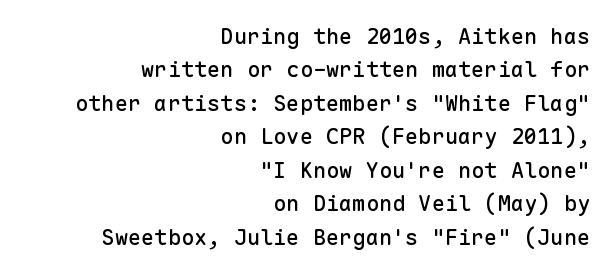
{"italic": "no", "underline": "no", "align": "right", "line_spacing": "normal", "line_spacing_ratio": 1.52, "letter_spacing": "normal", "letter_spacing_em": 0.0, "glyph_px": 22}
